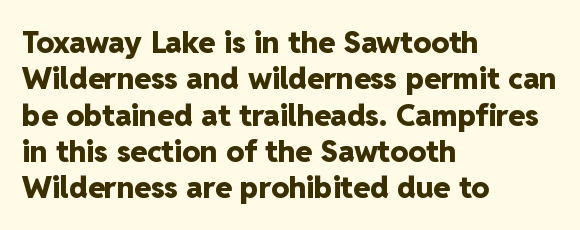
Strokes here are thick enough to call this a true bold. Nothing unusual about the tracking: characters are spaced as the font intends. Character widths vary here, with narrow letters taking less room than wide ones. The string is rendered with underlining switched off. Alignment: flush left.
